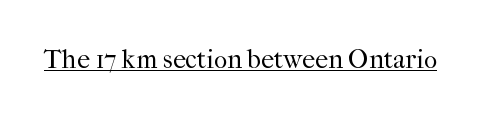
Short note: letters normally spaced. Is this a heavy cut? Hardly; it is regular or lighter. This sample uses an upright cut, with every glyph sitting square on the baseline. Is there an underline? Yes — a line sits under the letters.
